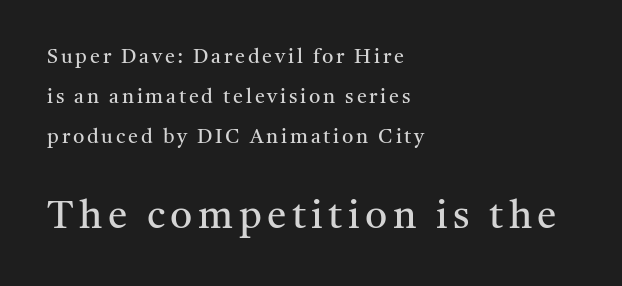
The space between consecutive lines is lavish. The composition opens small and finishes big. The specimen omits any rule beneath the text block's lines. Look at the bottom of the vertical strokes: they flare into serifs here. Here the designer chose a conventional face with non-uniform glyph widths.
